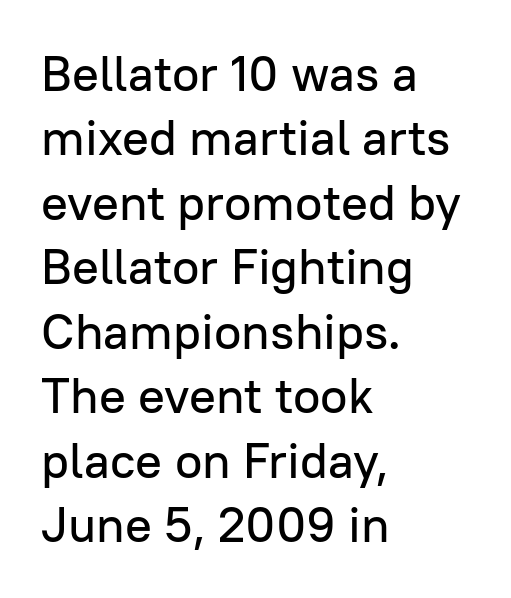
A typesetter would call this zero additional tracking. Serifs: no, the terminals of the letterforms are clean. This sample keeps an unexceptional amount of space between lines. Proportional: the letters do not fall into vertical columns. Bare-footed words on every line. The paragraph shown leans on its left margin.
